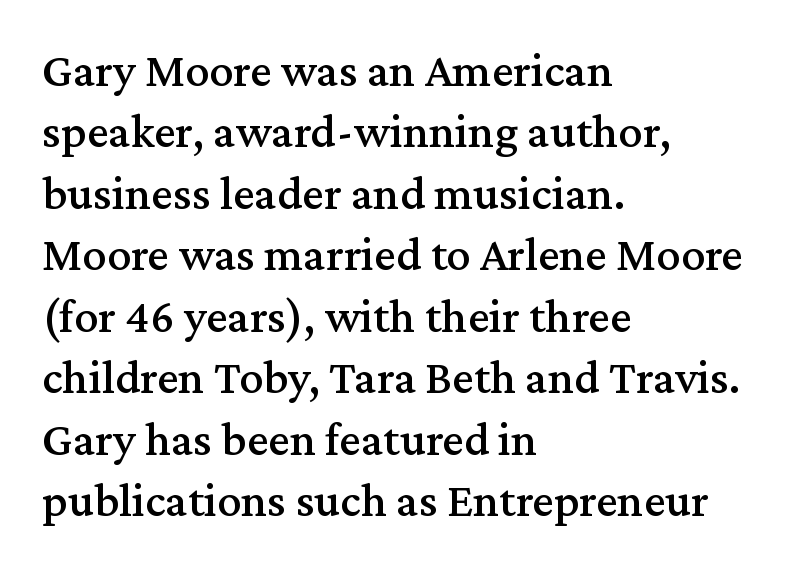
{"serif": "yes", "italic": "no", "width": "normal", "stroke_contrast": "medium", "x_height": "medium", "monospaced": "no", "underline": "no", "align": "left", "line_spacing": "normal", "line_spacing_ratio": 1.28, "letter_spacing": "normal", "letter_spacing_em": 0.0, "glyph_px": 48}
